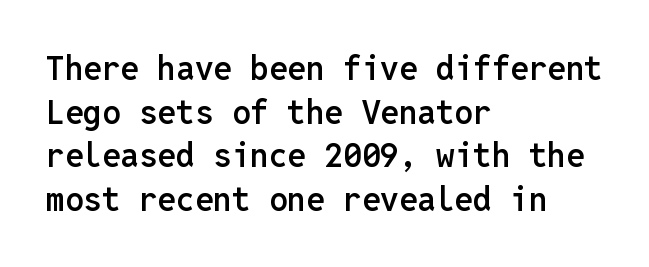
The image shows 33 px semibold sans-serif type, upright, monospaced; set left-aligned, normal line spacing (1.32x), normal letter spacing, not underlined; low stroke contrast and a medium x-height.
